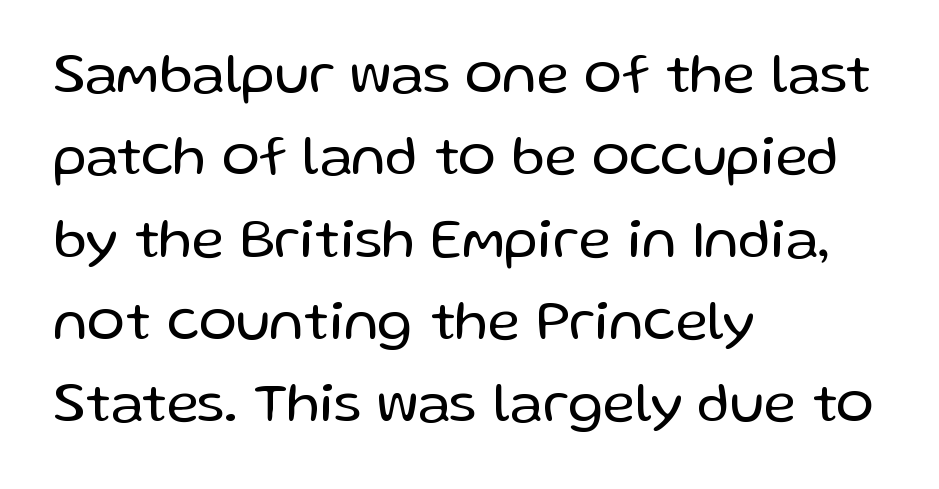
Q: Is the text bold? A: No.
Q: Is the text italic (slanted)? A: No, it is upright.
Q: Is the typeface a serif or a sans-serif typeface? A: Sans-serif.
Q: Is the text underlined? A: No.
Q: How is the paragraph aligned? A: Left-aligned.
Q: Is the spacing between letters normal or unusually wide? A: Normal.
Q: Is the spacing between lines tight, normal or loose? A: Normal.
Q: Width (condensed, normal, or wide)? A: Normal.
Q: Stroke contrast? A: Low.
Q: x-height? A: Medium.
Q: Monospaced? A: No.
